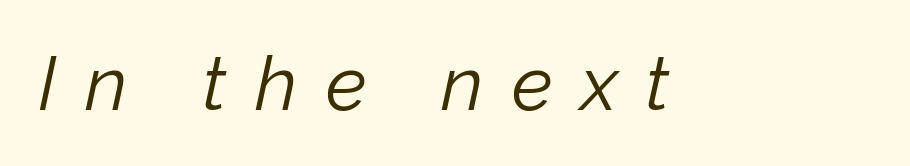
Q: Is the text bold? A: No.
Q: Is the text italic (slanted)? A: Yes, it leans right by about 12 degrees.
Q: Is the text underlined? A: No.
Q: Is the spacing between letters normal or unusually wide? A: Unusually wide.
Q: Width (condensed, normal, or wide)? A: Normal.
Q: Stroke contrast? A: Low.
Q: x-height? A: Medium.
Q: Monospaced? A: No.
